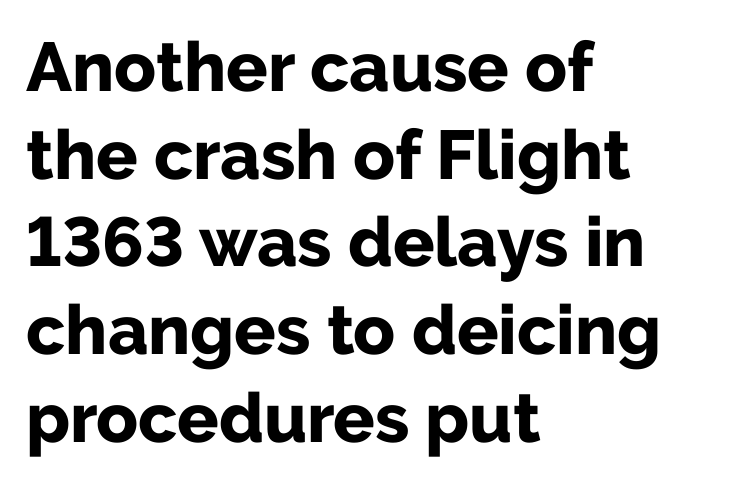
The image shows 69 px bold sans-serif type, upright; set left-aligned, normal line spacing (1.27x), normal letter spacing, not underlined; low stroke contrast and a medium x-height.
